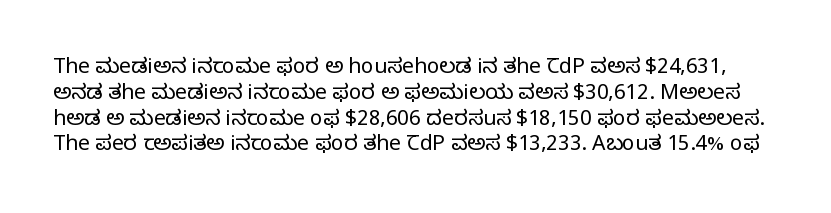
Q: Is the text bold? A: No.
Q: Is the text italic (slanted)? A: No, it is upright.
Q: Is the text underlined? A: No.
Q: Is the spacing between letters normal or unusually wide? A: Normal.
